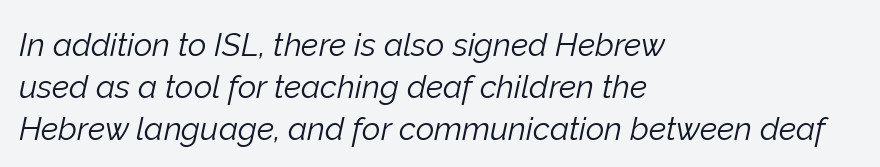
Q: Is the text bold? A: No.
Q: Is the text italic (slanted)? A: Yes, it leans right by about 12 degrees.
Q: Is the text underlined? A: No.
Q: How is the paragraph aligned? A: Left-aligned.
Q: Is the spacing between letters normal or unusually wide? A: Normal.
Q: Is the spacing between lines tight, normal or loose? A: Normal.
Q: Width (condensed, normal, or wide)? A: Normal.
Q: Stroke contrast? A: Low.
Q: x-height? A: Medium.
Q: Monospaced? A: No.
